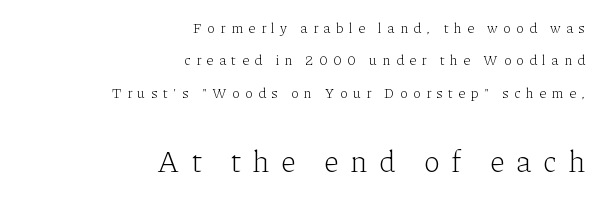
Unbolded letterforms with no extra heft. The characters display serif detailing at their extremities. Underlining? Definitely not there. Alignment: flush right. Successive baselines arrive slowly, with a big drop between each.
